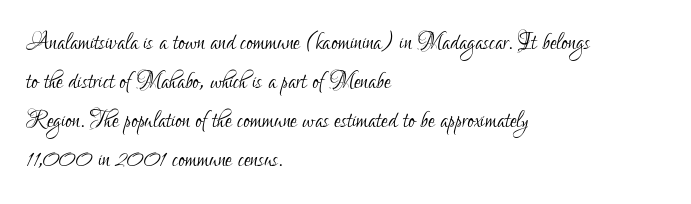
The image shows 30 px light, condensed sans-serif type; set left-aligned, normal line spacing (1.3x), normal letter spacing, not underlined; low stroke contrast and a small x-height.
